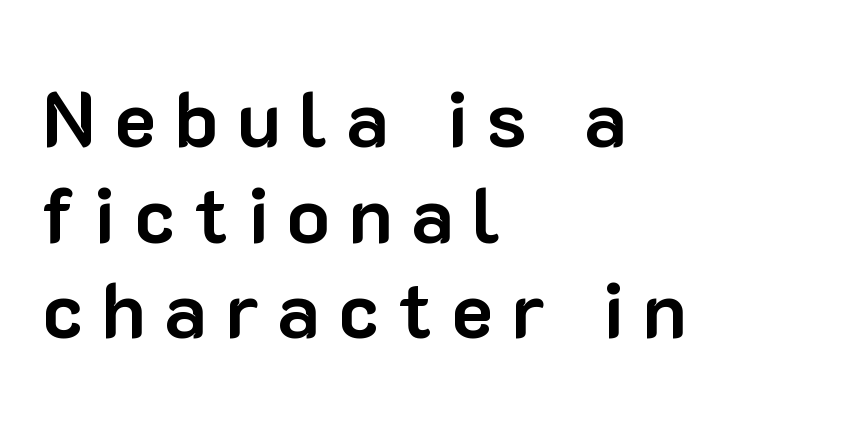
The image shows 79 px bold sans-serif type, upright; set left-aligned, line spacing 1.21x, unusually wide letter spacing (+0.23 em), not underlined; low stroke contrast and a medium x-height.
